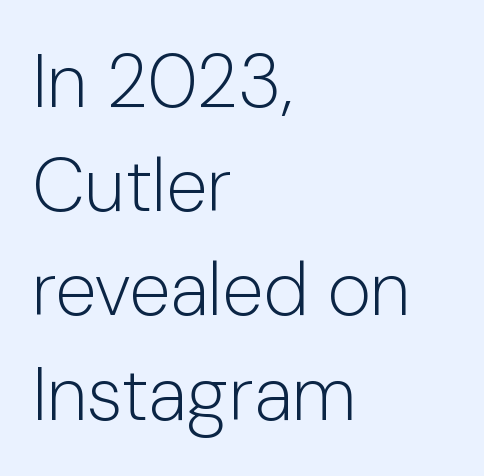
Q: Is the text bold? A: No.
Q: Is the text italic (slanted)? A: No, it is upright.
Q: Is the typeface a serif or a sans-serif typeface? A: Sans-serif.
Q: Is the text underlined? A: No.
Q: How is the paragraph aligned? A: Left-aligned.
Q: Is the spacing between letters normal or unusually wide? A: Normal.
Q: Is the spacing between lines tight, normal or loose? A: Normal.
Q: Width (condensed, normal, or wide)? A: Normal.
Q: Stroke contrast? A: Low.
Q: x-height? A: Medium.
Q: Monospaced? A: No.
